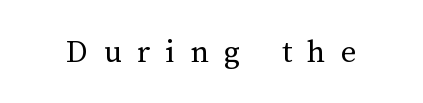
The image shows 34 px regular-weight type, upright; set unusually wide letter spacing (+0.45 em), not underlined; medium stroke contrast and a medium x-height.
